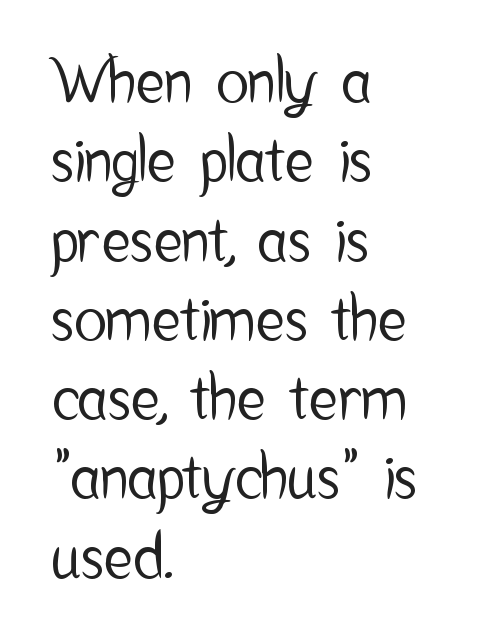
Q: Is the text italic (slanted)? A: No, it is upright.
Q: Is the typeface a serif or a sans-serif typeface? A: Sans-serif.
Q: Is the text underlined? A: No.
Q: How is the paragraph aligned? A: Left-aligned.
Q: Is the spacing between letters normal or unusually wide? A: Normal.
Q: Is the spacing between lines tight, normal or loose? A: Normal.
Q: Width (condensed, normal, or wide)? A: Condensed.
Q: Stroke contrast? A: Low.
Q: x-height? A: Medium.
Q: Monospaced? A: No.
